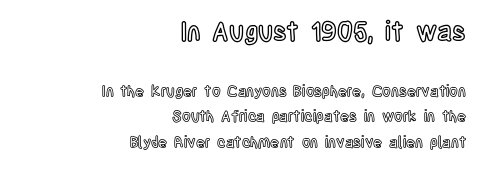
The image shows 26 px text type, upright; set right-aligned, normal line spacing (1.7x), normal letter spacing, not underlined; the first (top) block is 1.73x larger.
